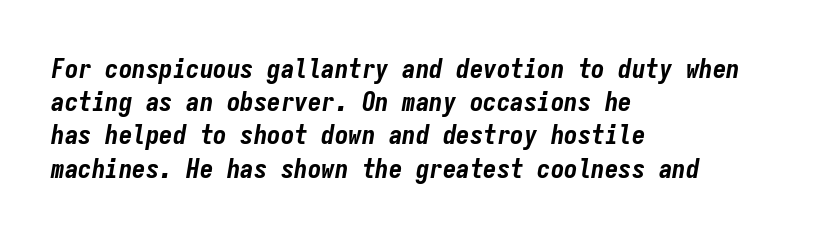
The image shows 27 px bold type, italic (leaning right); set left-aligned, line spacing 1.23x, normal letter spacing, not underlined.
